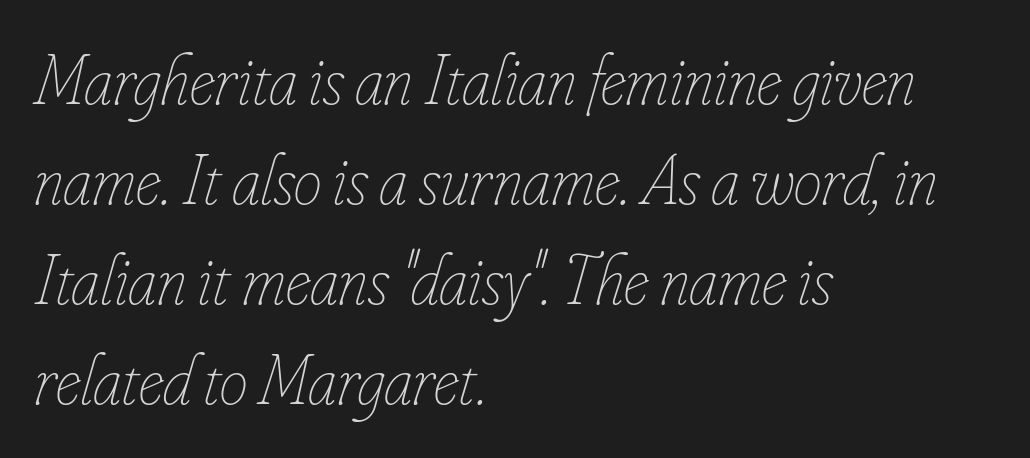
Q: Is the text bold? A: No.
Q: Is the text italic (slanted)? A: Yes, it leans right by about 16 degrees.
Q: Is the text underlined? A: No.
Q: How is the paragraph aligned? A: Left-aligned.
Q: Is the spacing between letters normal or unusually wide? A: Normal.
Q: Is the spacing between lines tight, normal or loose? A: Normal.
Q: Width (condensed, normal, or wide)? A: Condensed.
Q: Stroke contrast? A: Low.
Q: x-height? A: Small.
Q: Monospaced? A: No.
